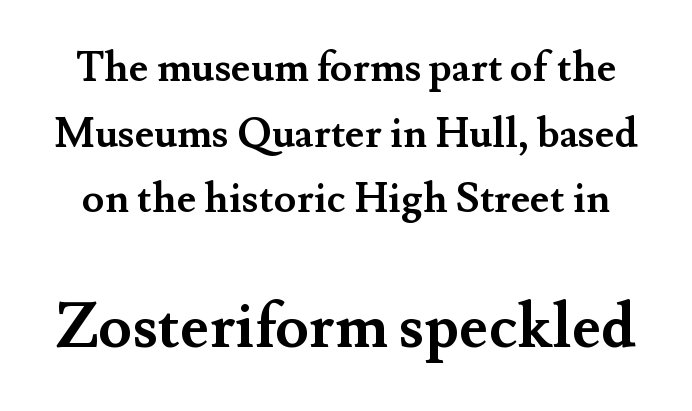
Q: Is the text bold? A: Yes.
Q: Is the text italic (slanted)? A: No, it is upright.
Q: Is the typeface a serif or a sans-serif typeface? A: Serif.
Q: Is the text underlined? A: No.
Q: Is the spacing between letters normal or unusually wide? A: Normal.
Q: Is the spacing between lines tight, normal or loose? A: Normal.
Q: Which block of text is set in a larger size, the first (top) or the second (bottom)? A: The second (bottom) one.
Q: Width (condensed, normal, or wide)? A: Normal.
Q: Stroke contrast? A: Medium.
Q: x-height? A: Small.
Q: Monospaced? A: No.
